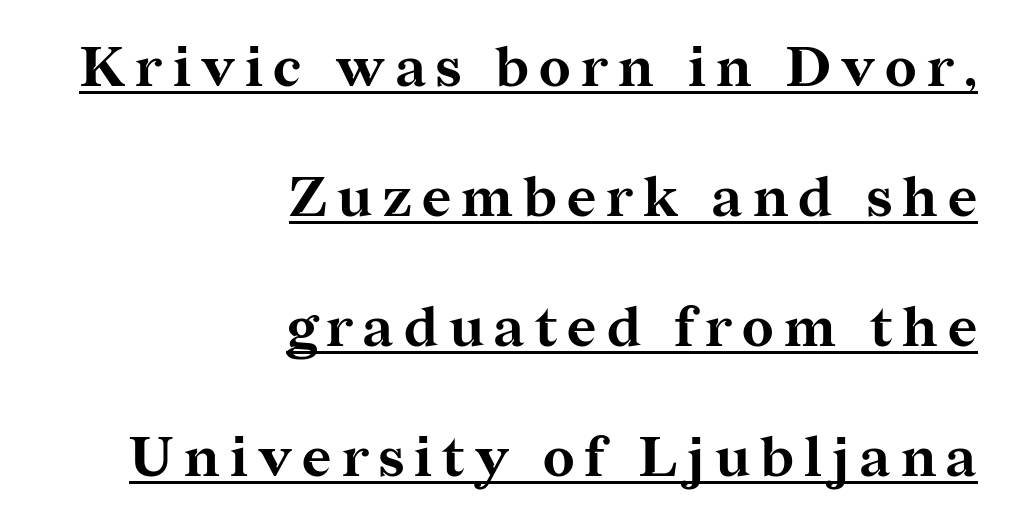
Posture: upright roman. The font is running at its bold setting. Line spacing here is loose. Little horizontal feet cap the strokes, marking this as serif type. Like a heading marked for emphasis, these lines bear an underscore.
